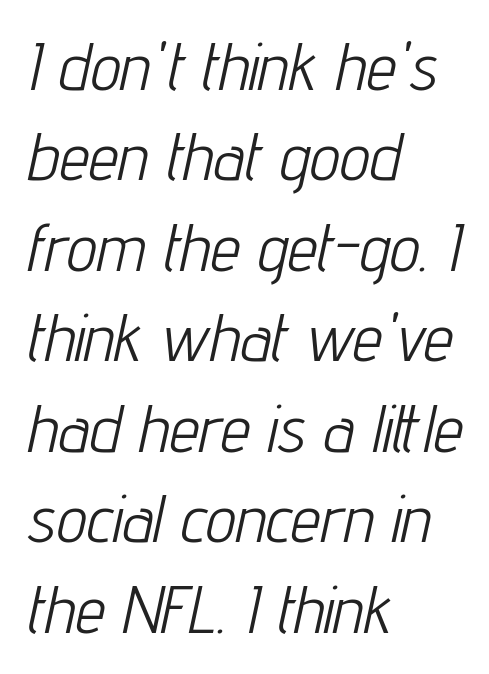
The image shows 67 px light, condensed type, italic (leaning right); set left-aligned, normal line spacing (1.35x), normal letter spacing, not underlined; low stroke contrast and a medium x-height.
